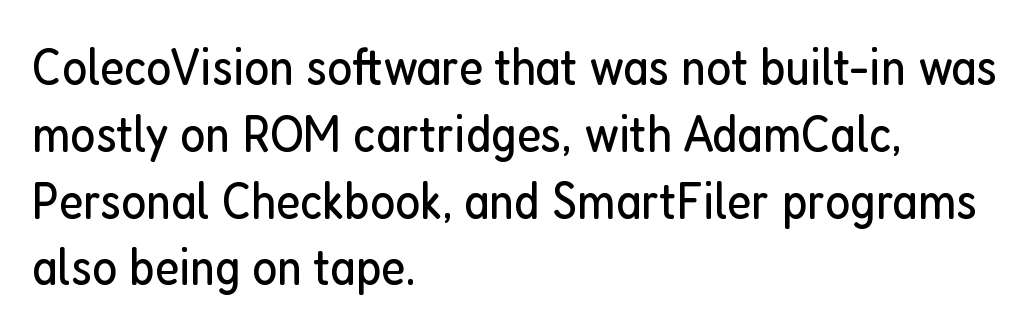
Q: Is the text bold? A: No.
Q: Is the text italic (slanted)? A: No, it is upright.
Q: Is the typeface a serif or a sans-serif typeface? A: Sans-serif.
Q: Is the text underlined? A: No.
Q: How is the paragraph aligned? A: Left-aligned.
Q: Is the spacing between letters normal or unusually wide? A: Normal.
Q: Is the spacing between lines tight, normal or loose? A: Normal.
Q: Width (condensed, normal, or wide)? A: Condensed.
Q: Stroke contrast? A: Low.
Q: x-height? A: Medium.
Q: Monospaced? A: No.
